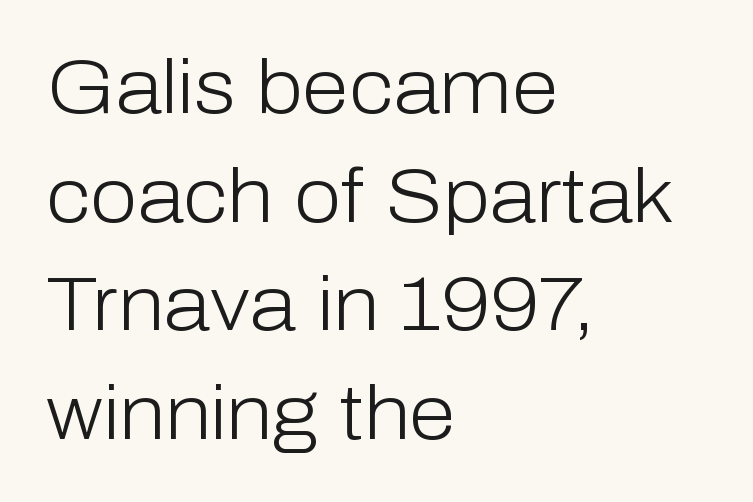
The rendering shows plain stroke endings on the letterforms — a sans-serif design. The text block is weighted toward the left margin, trailing off unevenly rightward. Observe the ordinary spacing: letters are neighbours, not strangers. Just letters on the line, the space beneath them empty.
